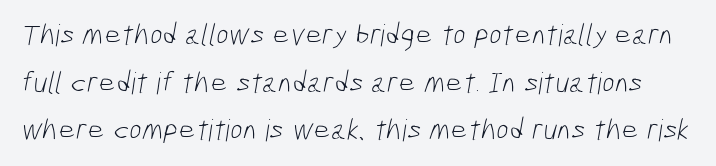
{"serif": "no", "bold": "no", "weight": "light", "width": "condensed", "stroke_contrast": "low", "x_height": "medium", "monospaced": "no", "underline": "no", "line_spacing": "normal", "line_spacing_ratio": 1.59, "letter_spacing": "normal", "letter_spacing_em": 0.0, "glyph_px": 30}
